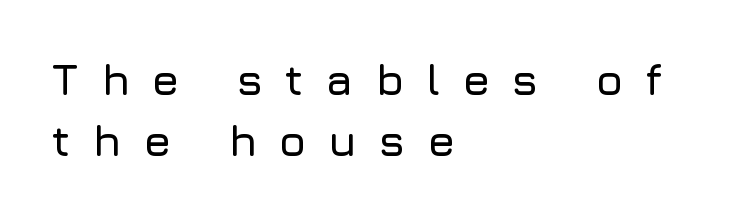
This is the regular roman posture of the typeface. Honestly, the row spacing looks completely unremarkable. Just letters on the line, the space beneath them empty. These lines are composed in type without serifs.
